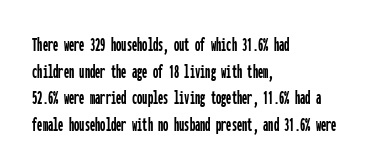
{"italic": "no", "underline": "no", "align": "left", "line_spacing": "normal", "line_spacing_ratio": 1.27, "letter_spacing": "normal", "letter_spacing_em": 0.0, "glyph_px": 21}
